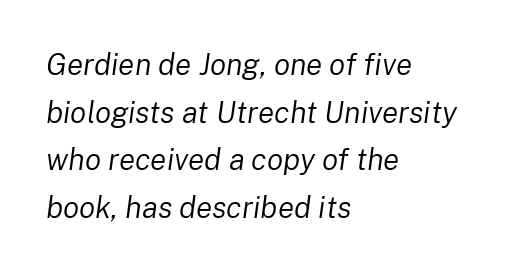
Q: Is the text bold? A: No.
Q: Is the text italic (slanted)? A: Yes, it leans right by about 8 degrees.
Q: Is the text underlined? A: No.
Q: How is the paragraph aligned? A: Left-aligned.
Q: Is the spacing between letters normal or unusually wide? A: Normal.
Q: Is the spacing between lines tight, normal or loose? A: Normal.
Q: Width (condensed, normal, or wide)? A: Normal.
Q: Stroke contrast? A: Low.
Q: x-height? A: Medium.
Q: Monospaced? A: No.
